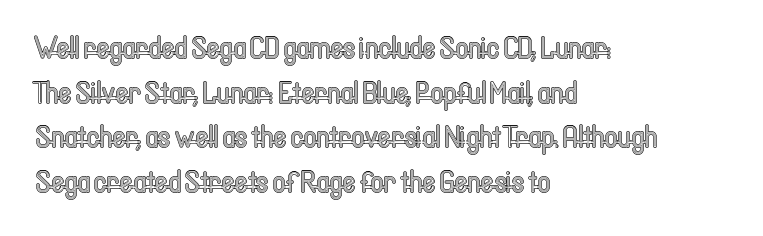
{"italic": "no", "width": "condensed", "x_height": "medium", "monospaced": "no", "underline": "no", "align": "left", "line_spacing": "normal", "line_spacing_ratio": 1.44, "letter_spacing": "normal", "letter_spacing_em": 0.0, "glyph_px": 31}
